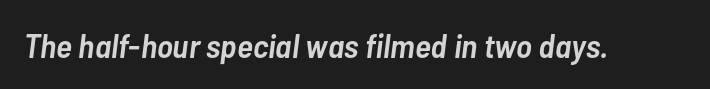
Q: Is the text bold? A: Semi-bold.
Q: Is the text italic (slanted)? A: Yes, it leans right by about 7 degrees.
Q: Is the text underlined? A: No.
Q: Is the spacing between letters normal or unusually wide? A: Normal.
Q: Width (condensed, normal, or wide)? A: Condensed.
Q: Stroke contrast? A: Low.
Q: x-height? A: Medium.
Q: Monospaced? A: No.
